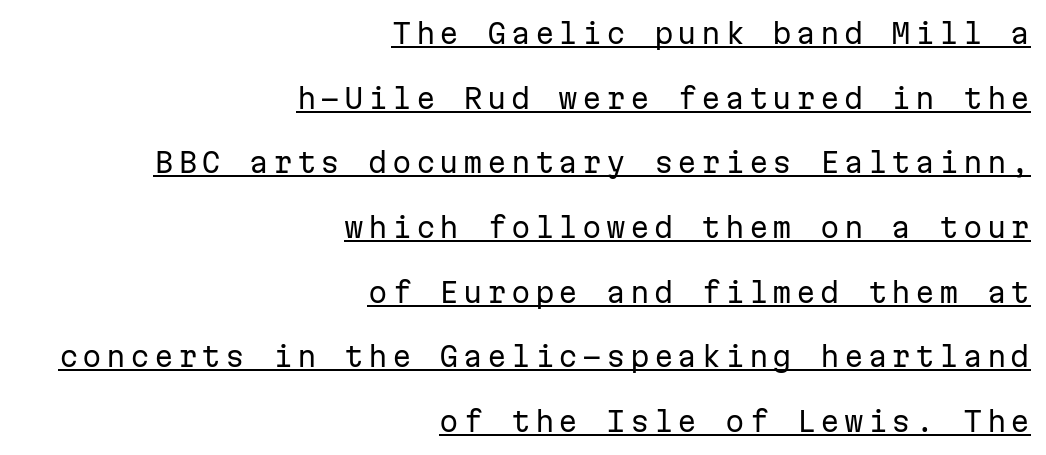
The rendering anchors every line to the right-hand side. The typeface chosen for these lines omits serifs. Spacing verdict: monospaced, one width for all characters. Weight: regular or lighter.
